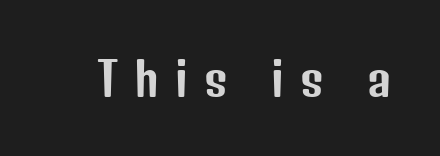
These lines are composed in type without serifs. It's the straight-up-and-down kind of type. Here the glyphs are tracked loosely, breaking word shapes into spaced letters. This sample has the flowing, uneven cadence of proportional lettering. Honestly, there is no underline to notice here at all.
